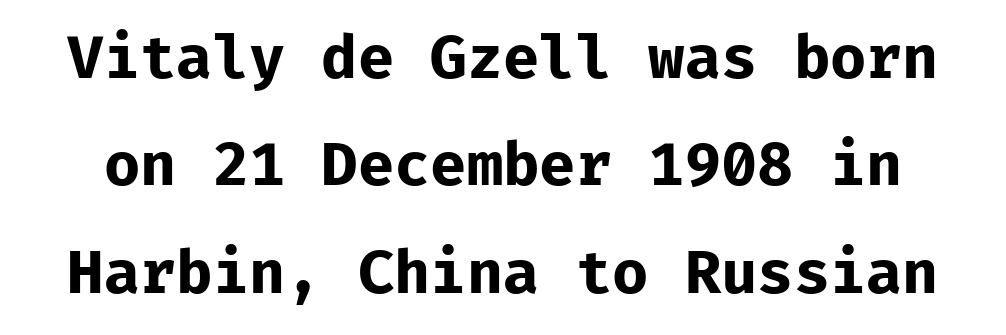
This is sans-serif lettering, the kind often seen on screens and signage. How are the letters spaced? Ordinarily, with no added tracking. Rendered with straight, roman letterforms. Each row of text sits above clean, open space. The letters are bold, with thick, heavy strokes.
